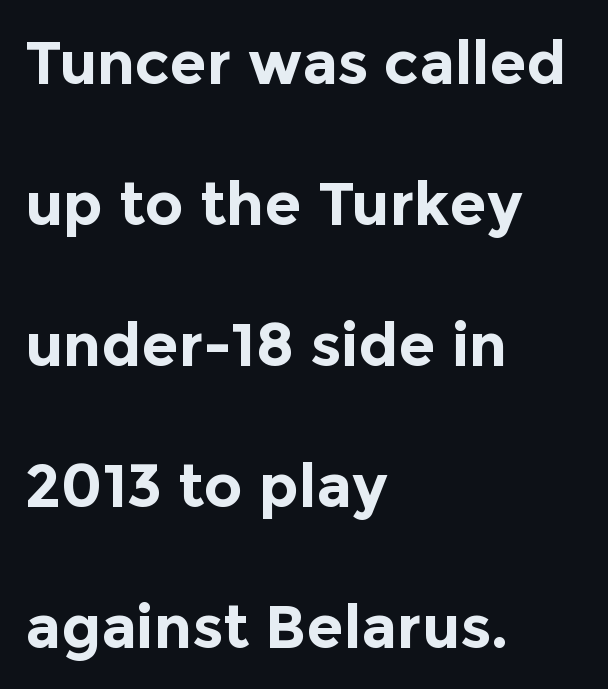
Q: Is the text bold? A: Yes.
Q: Is the text italic (slanted)? A: No, it is upright.
Q: Is the typeface a serif or a sans-serif typeface? A: Sans-serif.
Q: Is the text underlined? A: No.
Q: How is the paragraph aligned? A: Left-aligned.
Q: Is the spacing between letters normal or unusually wide? A: Normal.
Q: Is the spacing between lines tight, normal or loose? A: Loose.
Q: Width (condensed, normal, or wide)? A: Normal.
Q: x-height? A: Medium.
Q: Monospaced? A: No.
